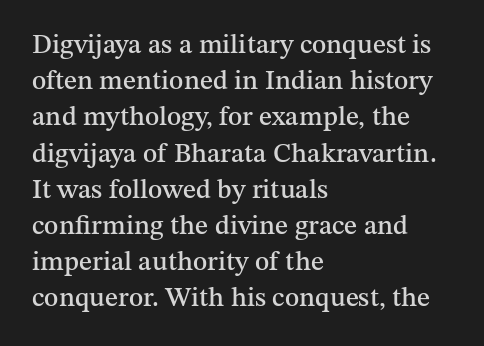
{"italic": "no", "underline": "no", "align": "left", "line_spacing": "normal", "line_spacing_ratio": 1.34, "letter_spacing": "normal", "letter_spacing_em": 0.0, "glyph_px": 27}
